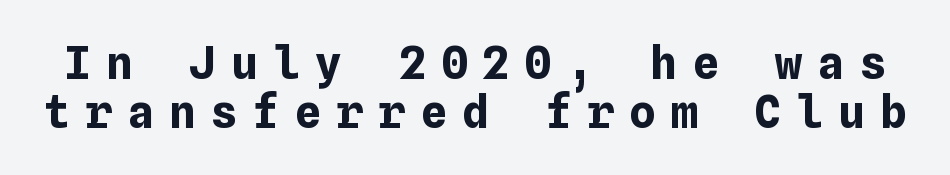
Q: Is the text bold? A: Yes.
Q: Is the text italic (slanted)? A: No, it is upright.
Q: Is the text underlined? A: No.
Q: Is the spacing between letters normal or unusually wide? A: Unusually wide.
Q: Is the spacing between lines tight, normal or loose? A: Tight.
Q: Width (condensed, normal, or wide)? A: Normal.
Q: Stroke contrast? A: Low.
Q: x-height? A: Medium.
